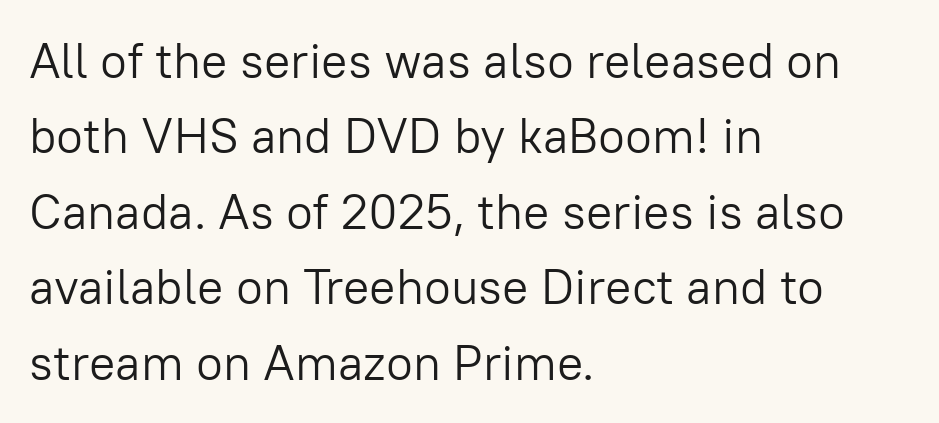
{"serif": "no", "italic": "no", "bold": "no", "weight": "light", "width": "normal", "stroke_contrast": "low", "x_height": "medium", "monospaced": "no", "underline": "no", "align": "left", "line_spacing": "normal", "line_spacing_ratio": 1.54, "letter_spacing": "normal", "letter_spacing_em": 0.0, "glyph_px": 49}
